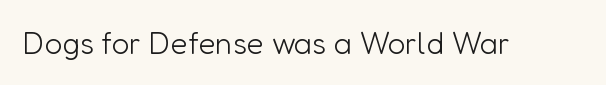
The passage shown is typeset with a sans-serif family. A roman cut, with each character standing at attention. The strip under each line holds only bare page. Caption: face not bold, strokes unweighted.
